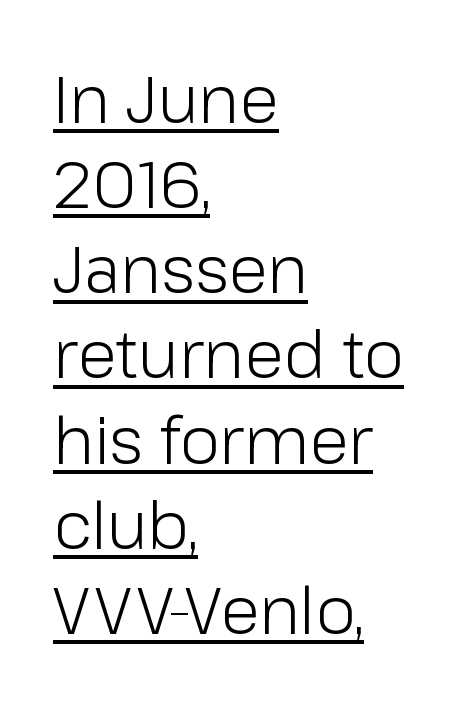
{"serif": "no", "italic": "no", "bold": "no", "weight": "light", "width": "normal", "stroke_contrast": "low", "x_height": "medium", "monospaced": "no", "underline": "yes", "align": "left", "line_spacing": "normal", "line_spacing_ratio": 1.31, "letter_spacing": "normal", "letter_spacing_em": 0.0, "glyph_px": 65}
